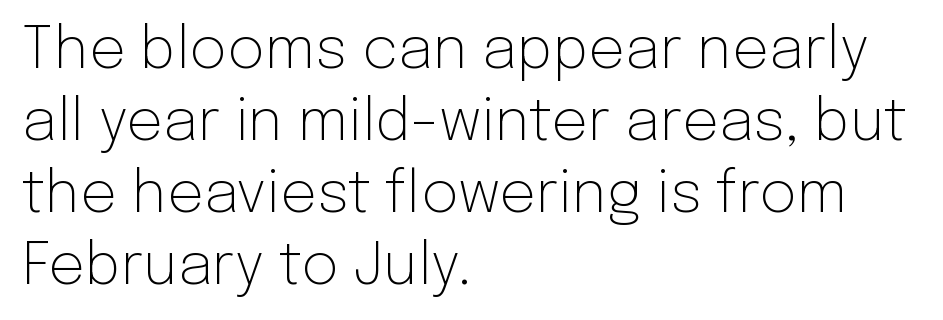
Q: Is the text bold? A: No.
Q: Is the text italic (slanted)? A: No, it is upright.
Q: Is the typeface a serif or a sans-serif typeface? A: Sans-serif.
Q: Is the text underlined? A: No.
Q: How is the paragraph aligned? A: Left-aligned.
Q: Is the spacing between letters normal or unusually wide? A: Normal.
Q: Width (condensed, normal, or wide)? A: Normal.
Q: Stroke contrast? A: Low.
Q: x-height? A: Medium.
Q: Monospaced? A: No.
